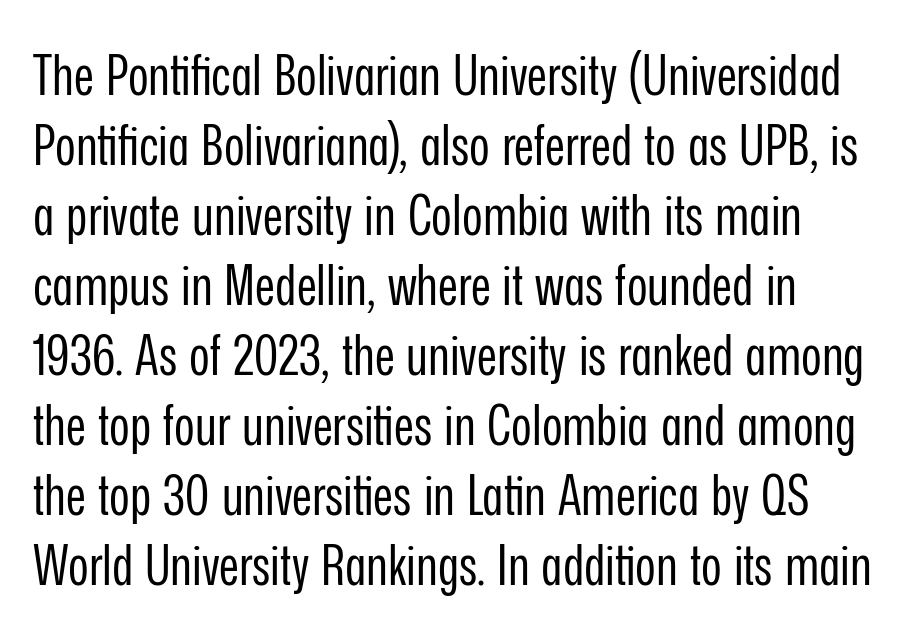
The image shows 56 px regular-weight, condensed sans-serif type, upright; set left-aligned, normal line spacing (1.25x), normal letter spacing, not underlined; low stroke contrast and a medium x-height.
